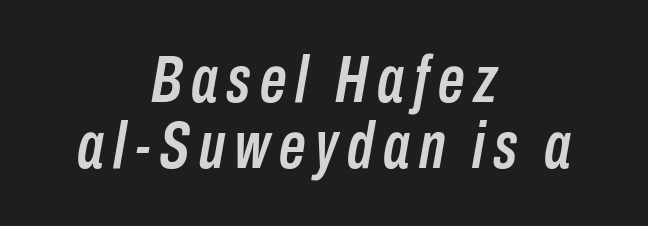
The strip under each line holds only bare page. The paragraph has two soft edges and a firm central axis. Character widths vary here, with narrow letters taking less room than wide ones. The axis of the letterforms is tilted away from vertical. Does the leading feel generous? Not at all — it's pinched.
